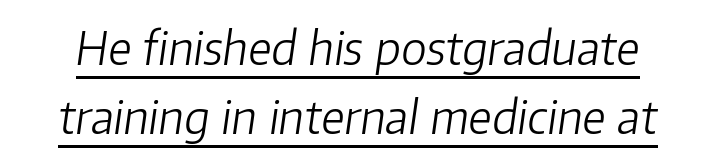
The image shows 46 px light type, italic (leaning right); set normal line spacing (1.51x), normal letter spacing, underlined; low stroke contrast and a medium x-height.
